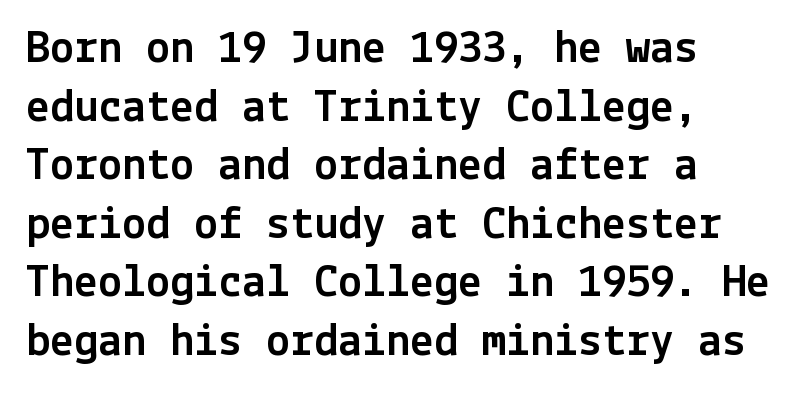
The image shows 48 px sans-serif type, upright; set left-aligned, line spacing 1.22x, normal letter spacing, not underlined; a medium x-height.
